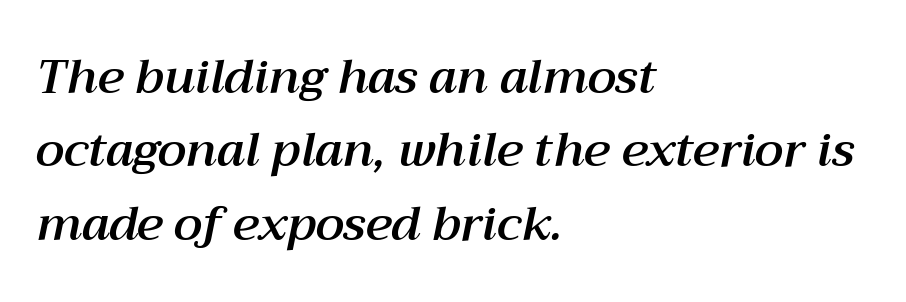
Each row of text sits above clean, open space. Here the glyphs are tracked normally, forming tight word shapes. There's an unmistakable incline to the writing here. Left-aligned paragraph, ragged on the right. Do the characters align in a grid? No, the font is proportional. Successive baselines arrive at the customary interval.
